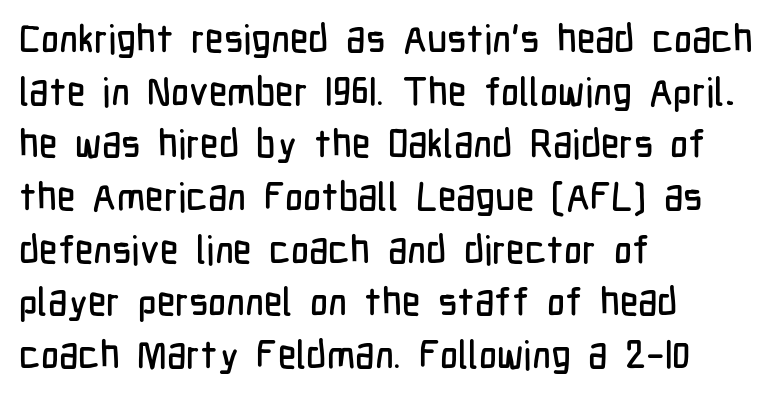
{"serif": "no", "italic": "no", "width": "condensed", "stroke_contrast": "low", "x_height": "medium", "monospaced": "no", "underline": "no", "align": "left", "line_spacing": "normal", "line_spacing_ratio": 1.35, "letter_spacing": "normal", "letter_spacing_em": 0.0, "glyph_px": 39}
